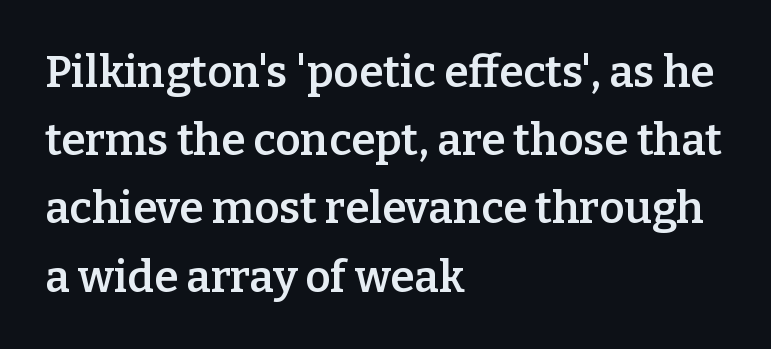
Q: Is the text bold? A: Semi-bold.
Q: Is the text italic (slanted)? A: No, it is upright.
Q: Is the typeface a serif or a sans-serif typeface? A: Serif.
Q: Is the text underlined? A: No.
Q: How is the paragraph aligned? A: Left-aligned.
Q: Is the spacing between letters normal or unusually wide? A: Normal.
Q: Is the spacing between lines tight, normal or loose? A: Normal.
Q: Width (condensed, normal, or wide)? A: Normal.
Q: Stroke contrast? A: Low.
Q: x-height? A: Medium.
Q: Monospaced? A: No.
